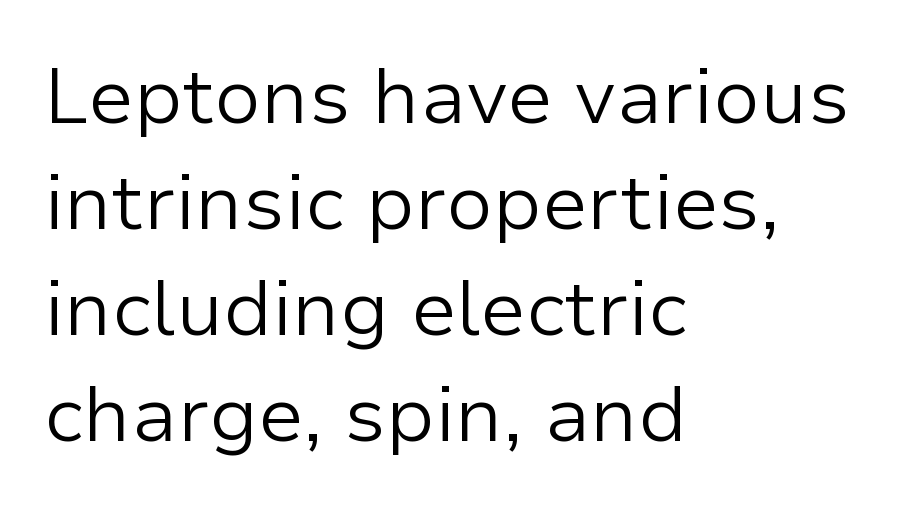
The image shows 78 px light sans-serif type, upright; set left-aligned, normal line spacing (1.36x), normal letter spacing, not underlined; low stroke contrast and a medium x-height.
